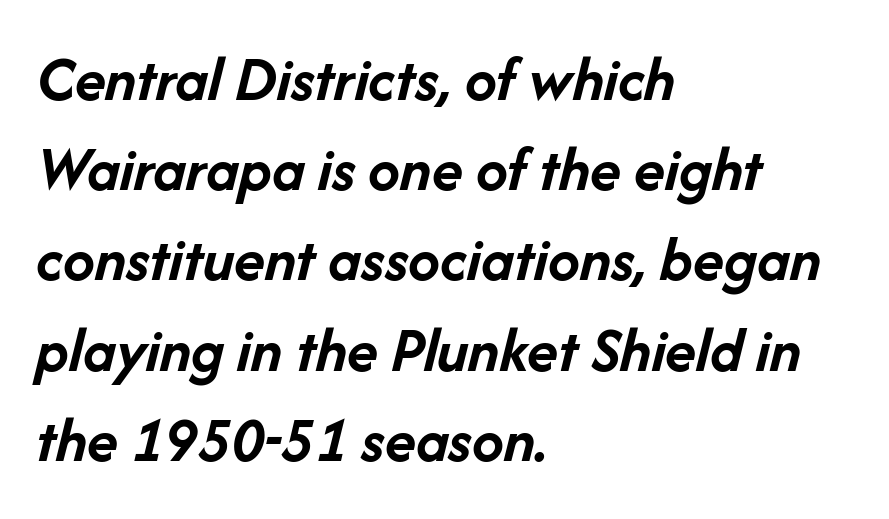
Q: Is the text bold? A: Yes.
Q: Is the text italic (slanted)? A: Yes, it leans right by about 14 degrees.
Q: Is the text underlined? A: No.
Q: How is the paragraph aligned? A: Left-aligned.
Q: Is the spacing between letters normal or unusually wide? A: Normal.
Q: Is the spacing between lines tight, normal or loose? A: Normal.
Q: Width (condensed, normal, or wide)? A: Normal.
Q: Stroke contrast? A: Low.
Q: x-height? A: Medium.
Q: Monospaced? A: No.
